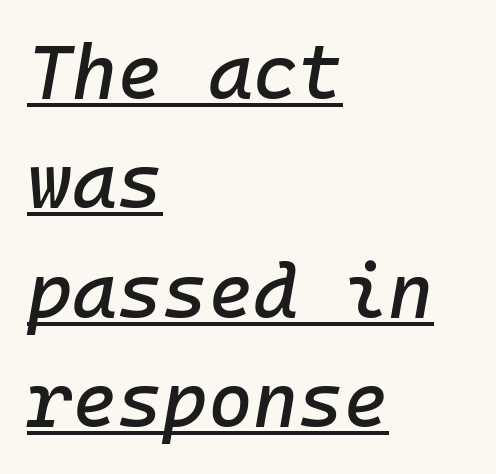
The image shows 77 px text type, italic (leaning right), monospaced; set left-aligned, normal line spacing (1.42x), normal letter spacing, underlined; low stroke contrast and a medium x-height.
